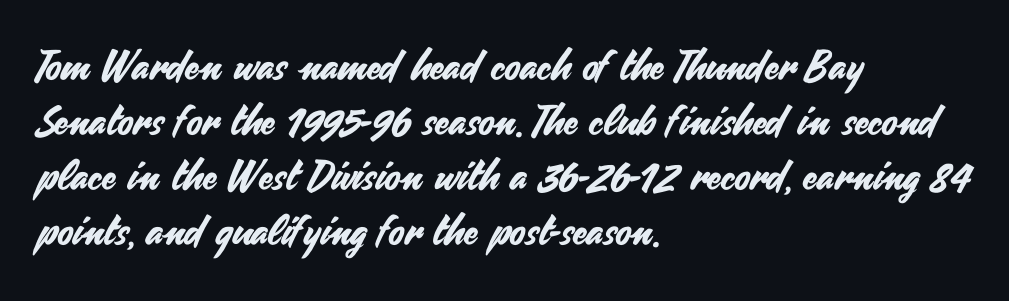
Q: Is the text italic (slanted)? A: Yes.
Q: Is the typeface a serif or a sans-serif typeface? A: Sans-serif.
Q: Is the text underlined? A: No.
Q: How is the paragraph aligned? A: Left-aligned.
Q: Is the spacing between letters normal or unusually wide? A: Normal.
Q: Is the spacing between lines tight, normal or loose? A: Normal.
Q: Width (condensed, normal, or wide)? A: Normal.
Q: Stroke contrast? A: Medium.
Q: x-height? A: Small.
Q: Monospaced? A: No.
